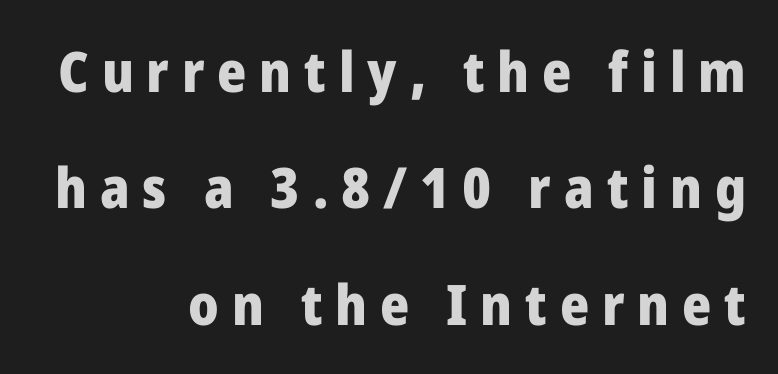
Underline: absent. This sample uses expanded letter spacing, leaving extra air between glyphs. Think of a printed novel: that variable character pitch is what you see here. To sum up the face: it is a sans, with no serifs. Airy leading.
